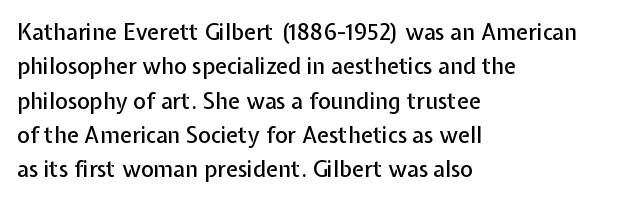
The image shows 22 px text type, upright; set left-aligned, normal line spacing (1.56x), normal letter spacing, not underlined.
